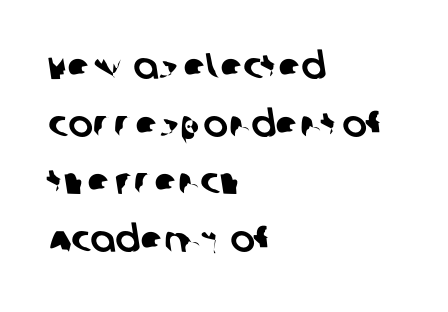
Q: Is the typeface a serif or a sans-serif typeface? A: Sans-serif.
Q: Is the text underlined? A: No.
Q: How is the paragraph aligned? A: Left-aligned.
Q: Is the spacing between letters normal or unusually wide? A: Normal.
Q: Is the spacing between lines tight, normal or loose? A: Normal.
Q: Width (condensed, normal, or wide)? A: Normal.
Q: Stroke contrast? A: Low.
Q: x-height? A: Large.
Q: Monospaced? A: No.
